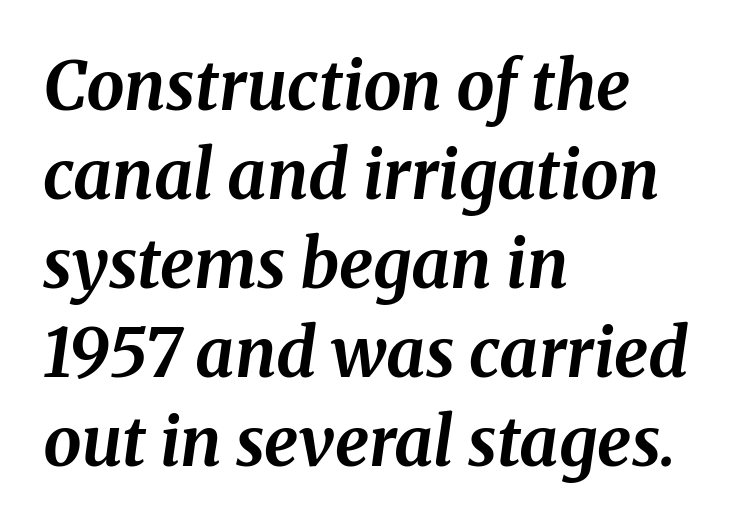
Q: Is the text bold? A: Yes.
Q: Is the text italic (slanted)? A: Yes, it leans right by about 8 degrees.
Q: Is the text underlined? A: No.
Q: How is the paragraph aligned? A: Left-aligned.
Q: Is the spacing between letters normal or unusually wide? A: Normal.
Q: Is the spacing between lines tight, normal or loose? A: Normal.
Q: Width (condensed, normal, or wide)? A: Normal.
Q: Stroke contrast? A: Medium.
Q: x-height? A: Medium.
Q: Monospaced? A: No.
